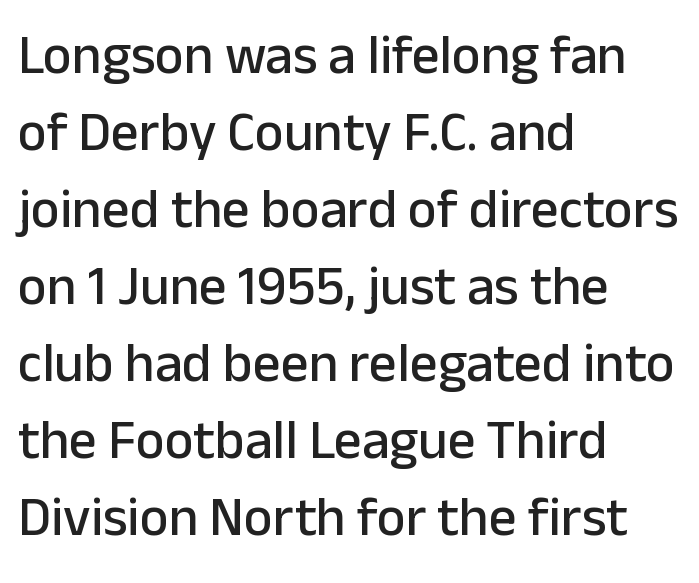
Q: Is the text italic (slanted)? A: No, it is upright.
Q: Is the typeface a serif or a sans-serif typeface? A: Sans-serif.
Q: Is the text underlined? A: No.
Q: How is the paragraph aligned? A: Left-aligned.
Q: Is the spacing between letters normal or unusually wide? A: Normal.
Q: Is the spacing between lines tight, normal or loose? A: Normal.
Q: Width (condensed, normal, or wide)? A: Normal.
Q: Stroke contrast? A: Low.
Q: x-height? A: Medium.
Q: Monospaced? A: No.
